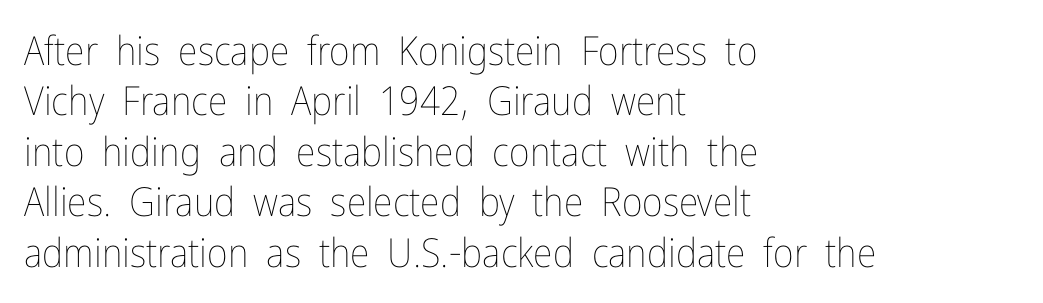
{"italic": "no", "bold": "no", "weight": "thin", "width": "condensed", "stroke_contrast": "low", "x_height": "medium", "monospaced": "no", "underline": "no", "align": "left", "line_spacing": "normal", "line_spacing_ratio": 1.26, "letter_spacing": "normal", "letter_spacing_em": 0.0, "glyph_px": 40}
